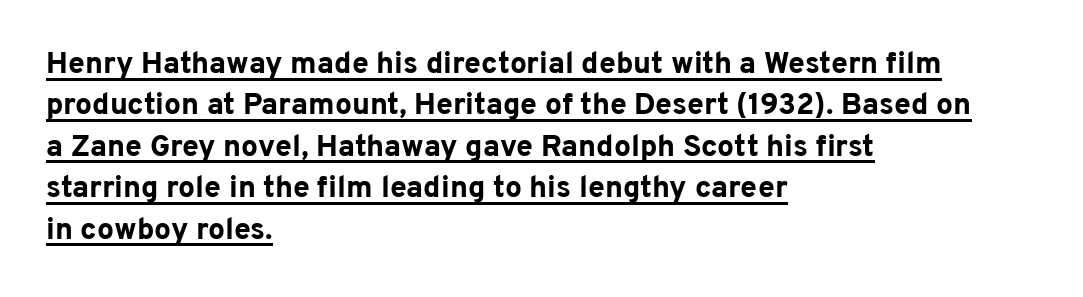
The image shows 30 px bold sans-serif type, upright; set left-aligned, normal line spacing (1.38x), normal letter spacing, underlined; low stroke contrast and a medium x-height.
